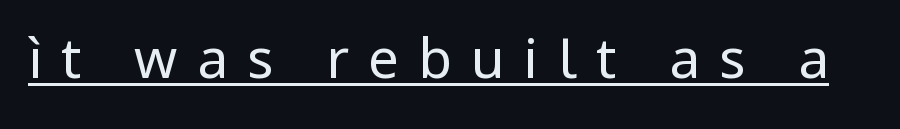
{"serif": "no", "italic": "no", "bold": "no", "weight": "regular", "width": "normal", "stroke_contrast": "low", "x_height": "medium", "monospaced": "no", "underline": "yes", "letter_spacing": "wide", "letter_spacing_em": 0.35, "glyph_px": 55}
